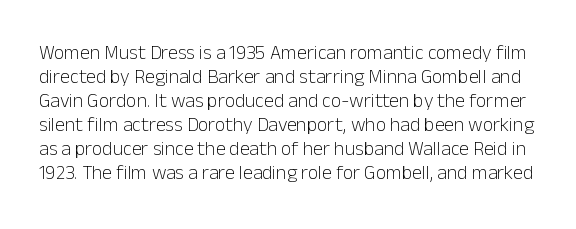
Q: Is the text bold? A: No.
Q: Is the text italic (slanted)? A: No, it is upright.
Q: Is the text underlined? A: No.
Q: Is the spacing between letters normal or unusually wide? A: Normal.
